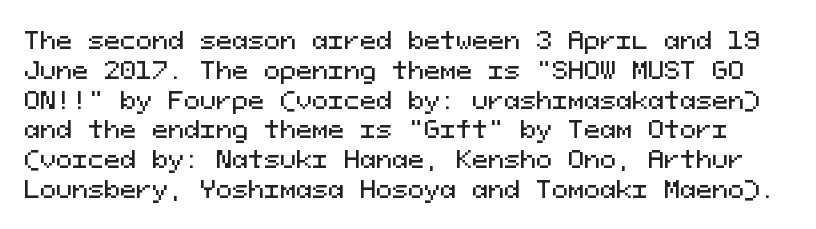
The image shows 24 px text type, upright; set line spacing 1.24x, normal letter spacing, not underlined.
